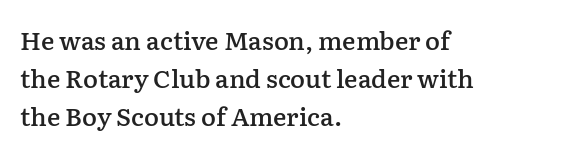
How heavy is the stroke? Medium-heavy — a semibold, shy of bold. Summary of vertical rhythm: regular, with standard interline spacing. Underline: absent. Inter-character spacing is left at the font's built-in metrics. A student would call this left alignment; a typographer would say flush left, rag right. Italic? Not at all — the glyphs are vertical.
